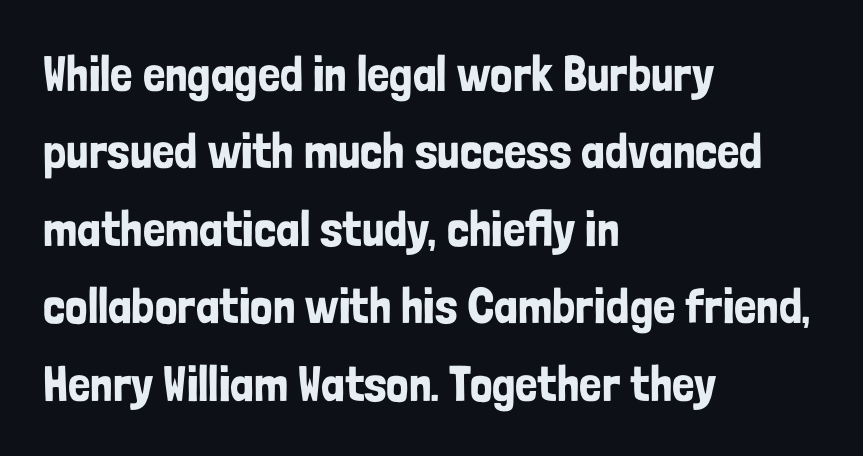
{"serif": "no", "italic": "no", "width": "condensed", "stroke_contrast": "low", "x_height": "medium", "monospaced": "no", "underline": "no", "align": "left", "line_spacing": "normal", "line_spacing_ratio": 1.55, "letter_spacing": "normal", "letter_spacing_em": 0.0, "glyph_px": 50}
